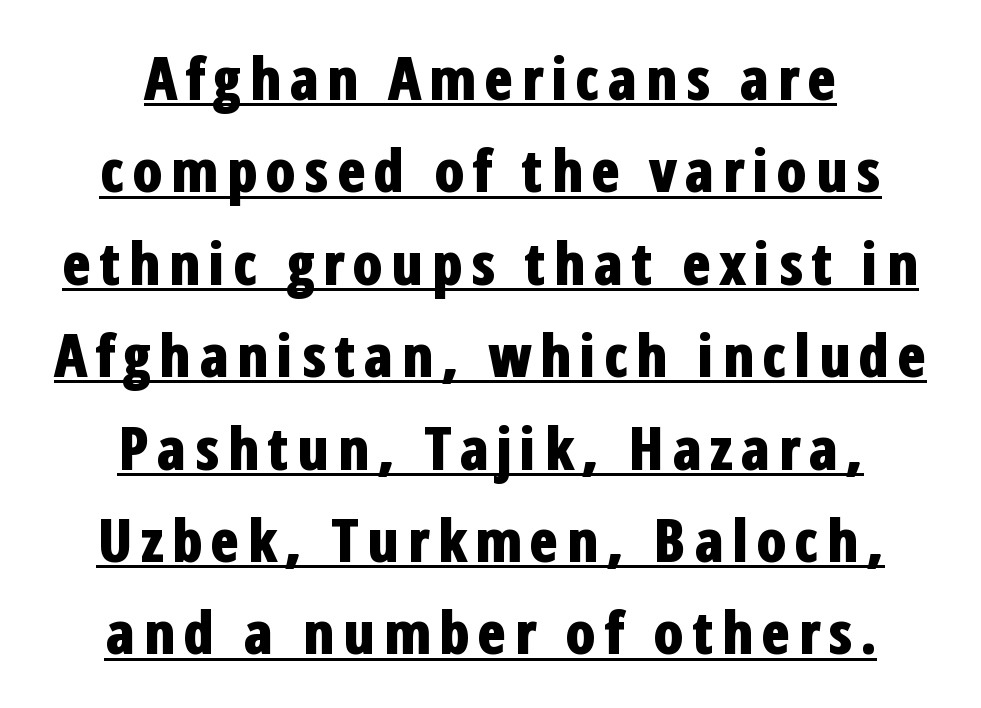
Q: Is the text bold? A: Yes.
Q: Is the text italic (slanted)? A: No, it is upright.
Q: Is the typeface a serif or a sans-serif typeface? A: Sans-serif.
Q: Is the text underlined? A: Yes.
Q: How is the paragraph aligned? A: Centered.
Q: Is the spacing between lines tight, normal or loose? A: Normal.
Q: Width (condensed, normal, or wide)? A: Condensed.
Q: Stroke contrast? A: Low.
Q: x-height? A: Medium.
Q: Monospaced? A: No.
